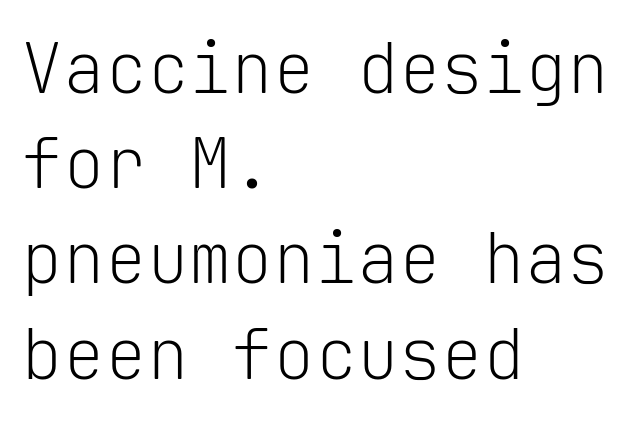
The image shows 70 px light sans-serif type, upright, monospaced; set left-aligned, normal line spacing (1.36x), normal letter spacing, not underlined; low stroke contrast and a medium x-height.
